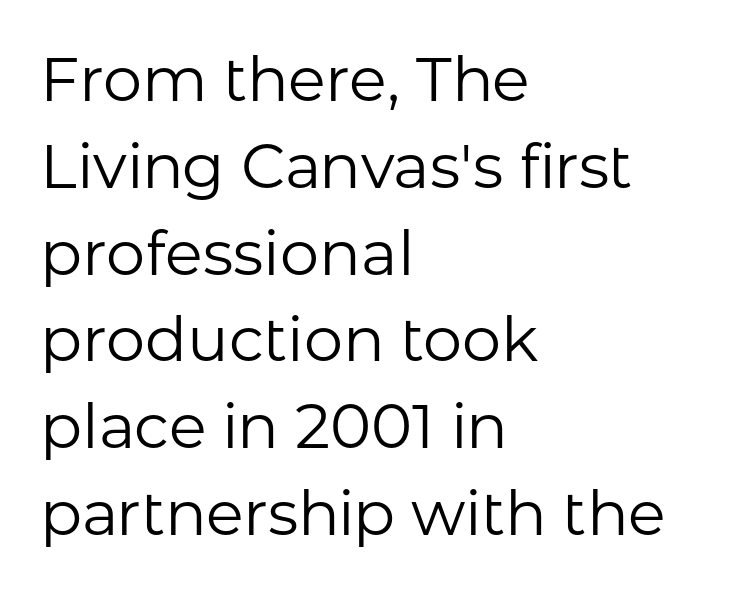
Q: Is the text bold? A: No.
Q: Is the text italic (slanted)? A: No, it is upright.
Q: Is the typeface a serif or a sans-serif typeface? A: Sans-serif.
Q: Is the text underlined? A: No.
Q: How is the paragraph aligned? A: Left-aligned.
Q: Is the spacing between letters normal or unusually wide? A: Normal.
Q: Is the spacing between lines tight, normal or loose? A: Normal.
Q: Width (condensed, normal, or wide)? A: Normal.
Q: Stroke contrast? A: Low.
Q: x-height? A: Medium.
Q: Monospaced? A: No.
